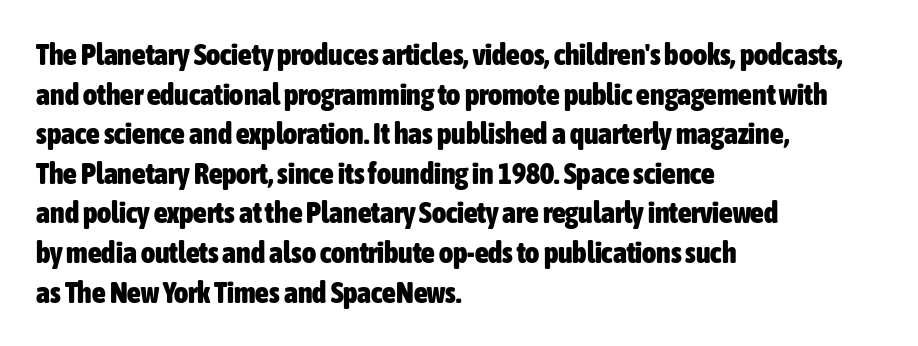
Q: Is the text bold? A: Yes.
Q: Is the text italic (slanted)? A: No, it is upright.
Q: Is the typeface a serif or a sans-serif typeface? A: Sans-serif.
Q: Is the text underlined? A: No.
Q: How is the paragraph aligned? A: Left-aligned.
Q: Is the spacing between letters normal or unusually wide? A: Normal.
Q: Is the spacing between lines tight, normal or loose? A: Normal.
Q: Width (condensed, normal, or wide)? A: Condensed.
Q: Stroke contrast? A: Low.
Q: x-height? A: Medium.
Q: Monospaced? A: No.
